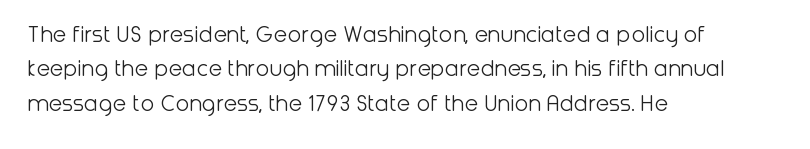
Q: Is the text bold? A: No.
Q: Is the text italic (slanted)? A: No, it is upright.
Q: Is the text underlined? A: No.
Q: How is the paragraph aligned? A: Left-aligned.
Q: Is the spacing between letters normal or unusually wide? A: Normal.
Q: Is the spacing between lines tight, normal or loose? A: Normal.
